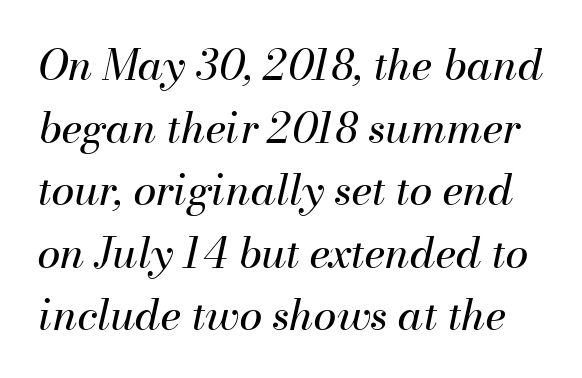
The image shows 42 px regular-weight type, italic (leaning right); set normal line spacing (1.49x), normal letter spacing, not underlined; medium stroke contrast and a small x-height.
